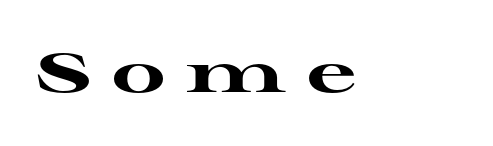
Q: Is the text bold? A: Yes.
Q: Is the text italic (slanted)? A: No, it is upright.
Q: Is the typeface a serif or a sans-serif typeface? A: Serif.
Q: Is the text underlined? A: No.
Q: Is the spacing between letters normal or unusually wide? A: Unusually wide.
Q: Width (condensed, normal, or wide)? A: Wide.
Q: Stroke contrast? A: High.
Q: x-height? A: Medium.
Q: Monospaced? A: No.
